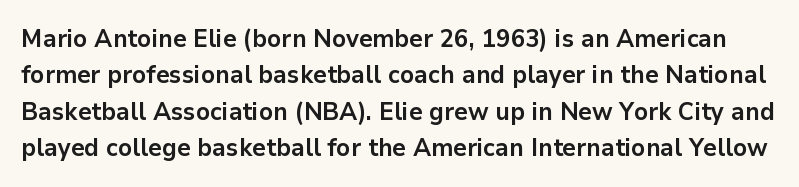
Q: Is the text bold? A: Yes.
Q: Is the text italic (slanted)? A: No, it is upright.
Q: Is the text underlined? A: No.
Q: Is the spacing between letters normal or unusually wide? A: Normal.
Q: Is the spacing between lines tight, normal or loose? A: Normal.
